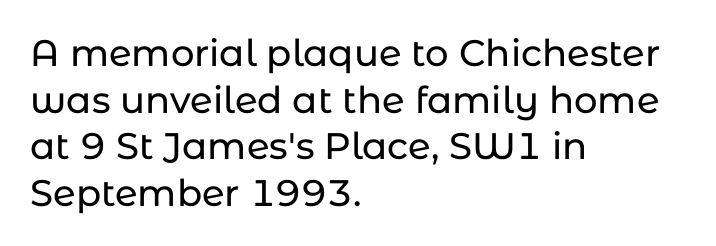
The image shows 37 px sans-serif type, upright; set left-aligned, normal line spacing (1.26x), normal letter spacing, not underlined; low stroke contrast and a medium x-height.
